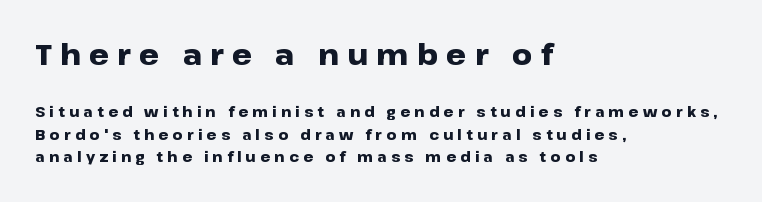
The image shows 28 px heavy, wide sans-serif type, upright; set left-aligned, normal line spacing (1.6x), unusually wide letter spacing (+0.3 em), not underlined; the first (top) block is 2.0x larger; low stroke contrast and a medium x-height.
